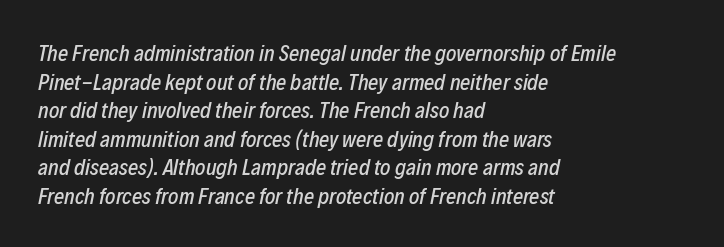
Q: Is the text italic (slanted)? A: Yes, it leans right by about 12 degrees.
Q: Is the text underlined? A: No.
Q: How is the paragraph aligned? A: Left-aligned.
Q: Is the spacing between letters normal or unusually wide? A: Normal.
Q: Is the spacing between lines tight, normal or loose? A: Normal.
